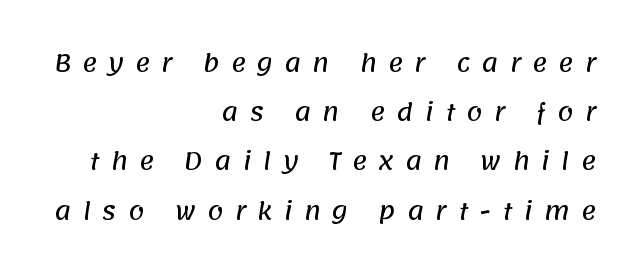
The setting favours the right margin, as signatures and pull-quotes sometimes do. The lines are spread far apart with generous leading. Students, note that the glyphs here are deliberately spaced far apart. The space directly below the letters is spotless.
